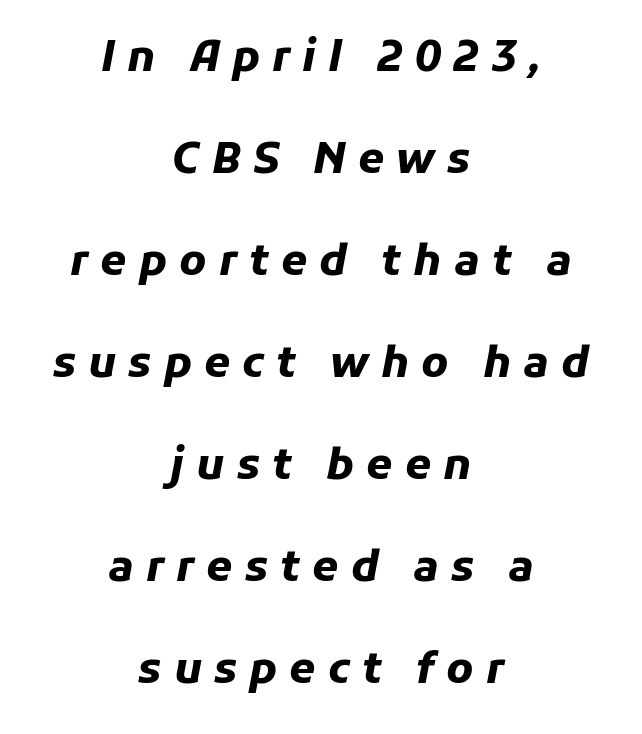
Q: Is the text bold? A: Yes.
Q: Is the text italic (slanted)? A: Yes, it leans right by about 11 degrees.
Q: Is the text underlined? A: No.
Q: How is the paragraph aligned? A: Centered.
Q: Is the spacing between letters normal or unusually wide? A: Unusually wide.
Q: Is the spacing between lines tight, normal or loose? A: Loose.
Q: Width (condensed, normal, or wide)? A: Normal.
Q: Stroke contrast? A: Low.
Q: x-height? A: Medium.
Q: Monospaced? A: No.
